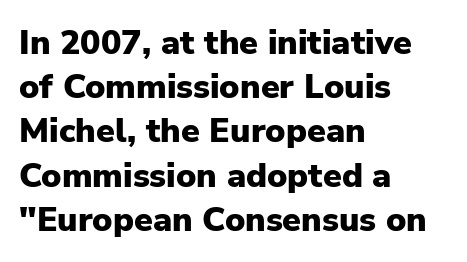
Q: Is the text bold? A: Yes.
Q: Is the text italic (slanted)? A: No, it is upright.
Q: Is the typeface a serif or a sans-serif typeface? A: Sans-serif.
Q: Is the text underlined? A: No.
Q: How is the paragraph aligned? A: Left-aligned.
Q: Is the spacing between letters normal or unusually wide? A: Normal.
Q: Is the spacing between lines tight, normal or loose? A: Normal.
Q: Width (condensed, normal, or wide)? A: Normal.
Q: Stroke contrast? A: Low.
Q: x-height? A: Medium.
Q: Monospaced? A: No.
